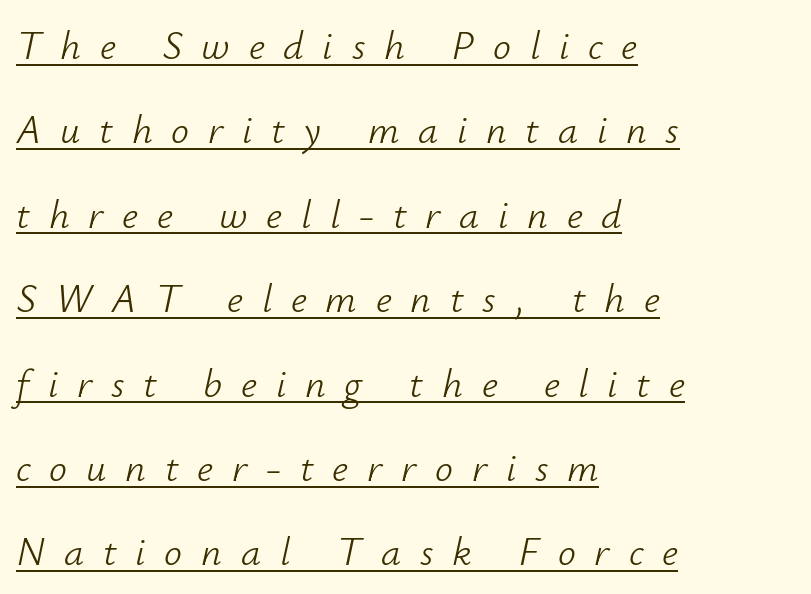
The image shows 40 px light type, italic (leaning right); set left-aligned, loose line spacing (2.11x), unusually wide letter spacing (+0.47 em), underlined; low stroke contrast and a small x-height.
